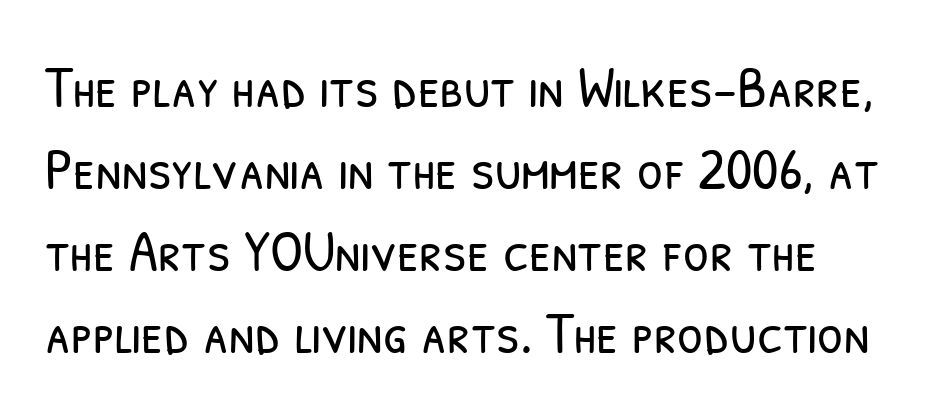
This is sans-serif lettering, the kind often seen on screens and signage. The typeface has the unassuming heft of standard copy or less. The passage shown is typed in a proportional face where columns would drift. The zone under the glyphs is completely vacant. The vertical gap from one line to the next is medium. What stands out about the letter spacing? Nothing — it is the standard amount.
